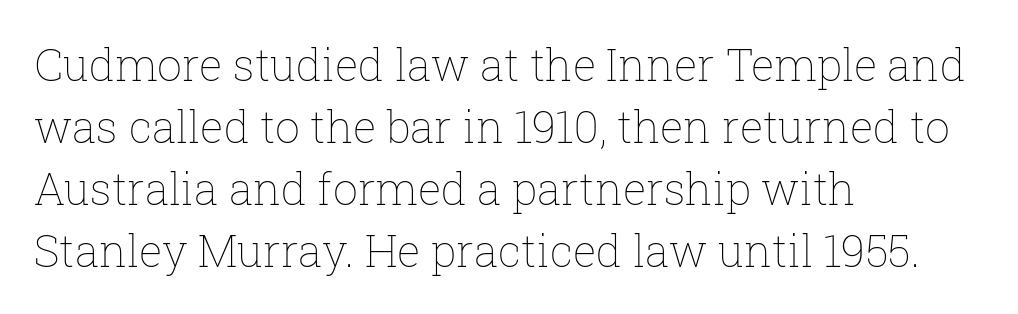
Q: Is the text bold? A: No.
Q: Is the text italic (slanted)? A: No, it is upright.
Q: Is the text underlined? A: No.
Q: How is the paragraph aligned? A: Left-aligned.
Q: Is the spacing between letters normal or unusually wide? A: Normal.
Q: Is the spacing between lines tight, normal or loose? A: Normal.
Q: Width (condensed, normal, or wide)? A: Normal.
Q: Stroke contrast? A: Low.
Q: x-height? A: Medium.
Q: Monospaced? A: No.
